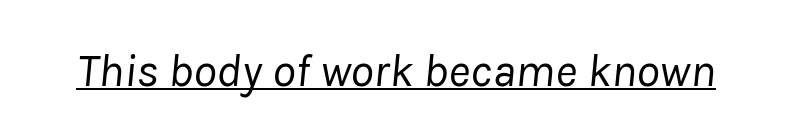
The image shows 47 px regular-weight type, italic (leaning right); set normal letter spacing, underlined; low stroke contrast and a medium x-height.
